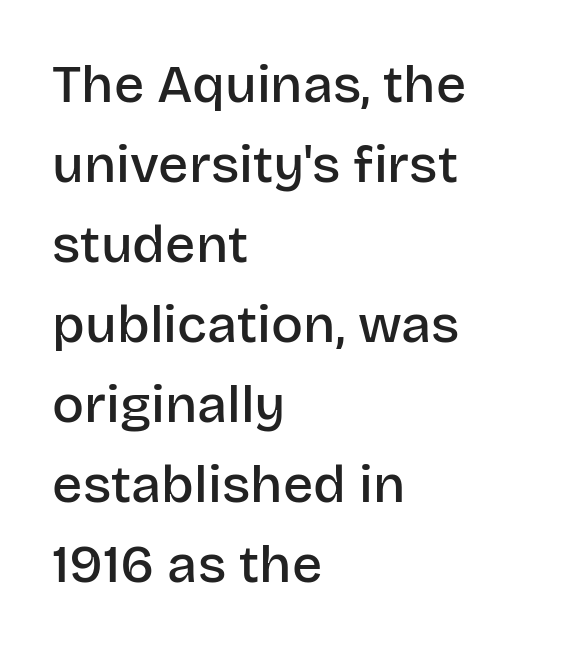
The image shows 53 px semibold sans-serif type, upright; set left-aligned, normal line spacing (1.51x), normal letter spacing, not underlined; low stroke contrast and a large x-height.
